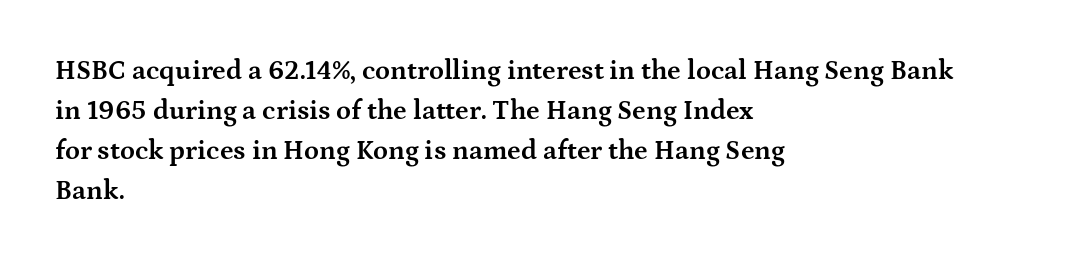
{"italic": "no", "bold": "yes", "underline": "no", "align": "left", "line_spacing": "normal", "line_spacing_ratio": 1.48, "letter_spacing": "normal", "letter_spacing_em": 0.0, "glyph_px": 27}
